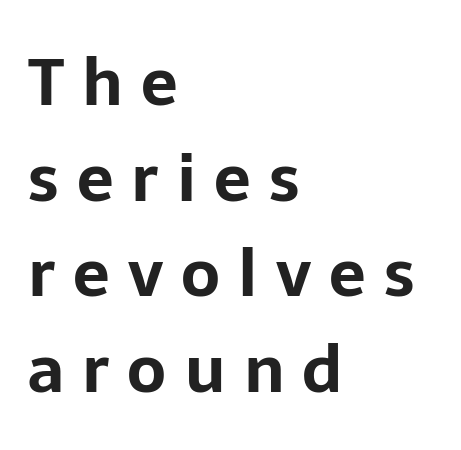
Q: Is the text bold? A: Yes.
Q: Is the text italic (slanted)? A: No, it is upright.
Q: Is the typeface a serif or a sans-serif typeface? A: Sans-serif.
Q: Is the text underlined? A: No.
Q: How is the paragraph aligned? A: Left-aligned.
Q: Is the spacing between letters normal or unusually wide? A: Unusually wide.
Q: Is the spacing between lines tight, normal or loose? A: Normal.
Q: Width (condensed, normal, or wide)? A: Normal.
Q: Stroke contrast? A: Low.
Q: x-height? A: Medium.
Q: Monospaced? A: No.
